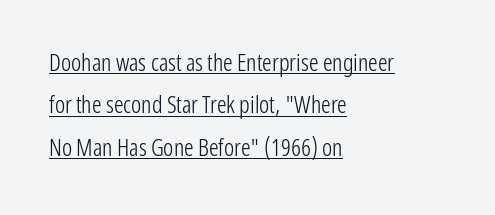
Q: Is the text bold? A: No.
Q: Is the text italic (slanted)? A: No, it is upright.
Q: Is the text underlined? A: Yes.
Q: How is the paragraph aligned? A: Left-aligned.
Q: Is the spacing between letters normal or unusually wide? A: Normal.
